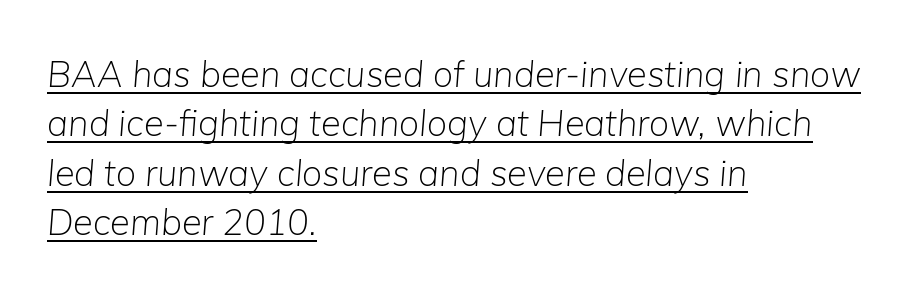
The image shows 36 px light type, italic (leaning right); set left-aligned, normal line spacing (1.37x), normal letter spacing, underlined; low stroke contrast and a medium x-height.
